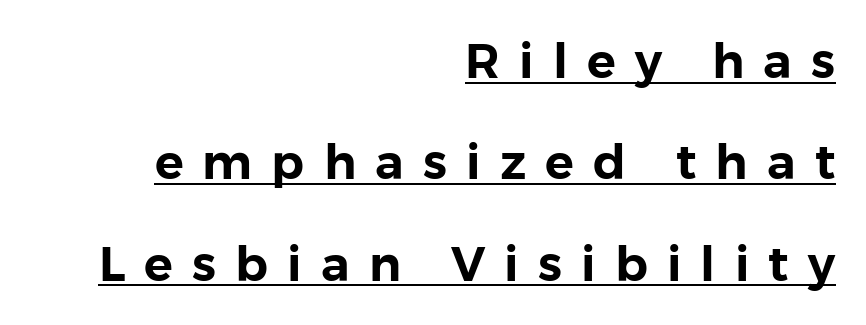
Q: Is the text italic (slanted)? A: No, it is upright.
Q: Is the typeface a serif or a sans-serif typeface? A: Sans-serif.
Q: Is the text underlined? A: Yes.
Q: How is the paragraph aligned? A: Right-aligned.
Q: Is the spacing between letters normal or unusually wide? A: Unusually wide.
Q: Is the spacing between lines tight, normal or loose? A: Loose.
Q: Width (condensed, normal, or wide)? A: Normal.
Q: x-height? A: Medium.
Q: Monospaced? A: No.
